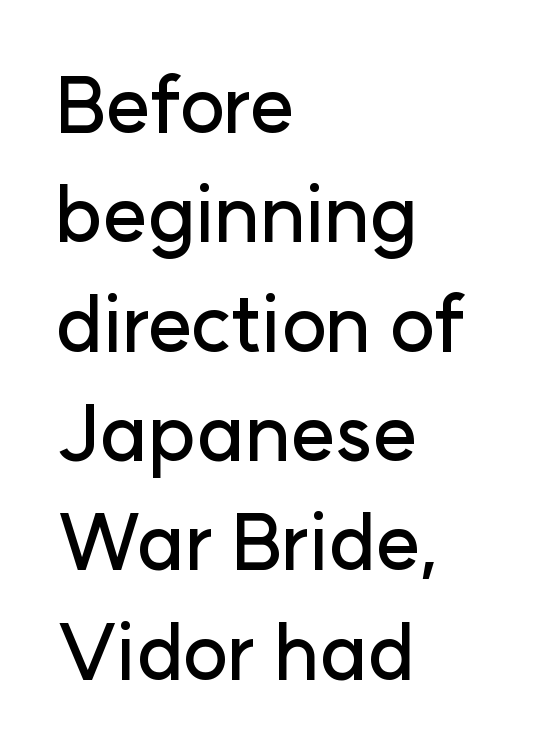
Underlining? Definitely not there. Varying glyph widths throughout — classic text-font behaviour. The leading is moderate, giving the passage an even texture. This rendering leaves character spacing at its baseline value. Is the block centered? No — it sits flush against the left margin.
